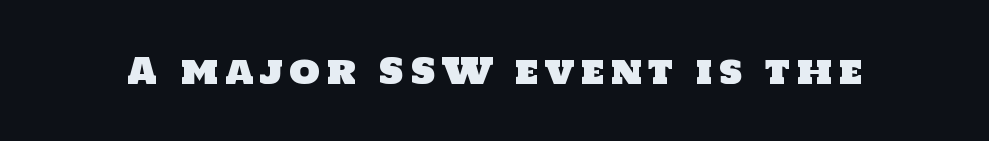
{"serif": "no", "width": "normal", "stroke_contrast": "low", "x_height": "large", "monospaced": "no", "underline": "no", "glyph_px": 35}
